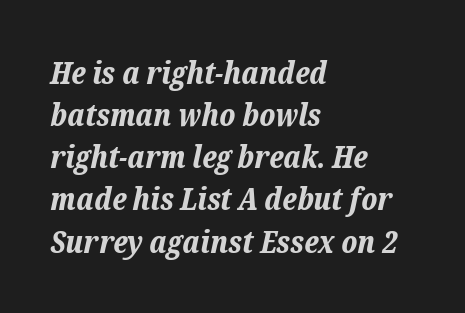
{"italic": "yes", "lean": "right", "slant_degrees": 12, "bold": "yes", "weight": "bold", "width": "normal", "stroke_contrast": "low", "x_height": "medium", "monospaced": "no", "underline": "no", "align": "left", "line_spacing": "normal", "line_spacing_ratio": 1.36, "letter_spacing": "normal", "letter_spacing_em": 0.0, "glyph_px": 31}
